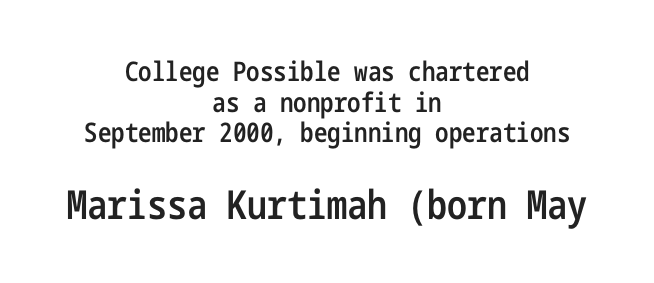
{"serif": "no", "italic": "no", "bold": "semi", "weight": "semibold", "width": "condensed", "stroke_contrast": "low", "x_height": "medium", "underline": "no", "align": "center", "line_spacing": "tight", "line_spacing_ratio": 1.13, "letter_spacing": "normal", "letter_spacing_em": 0.0, "larger_block": "second", "size_ratio": 1.48, "glyph_px": 40}
